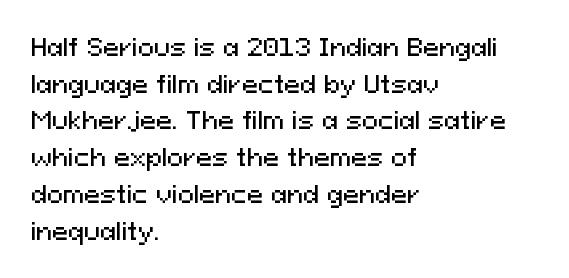
Unlike italic type, these characters show no tilt at all. Glyph-to-glyph distance matches everyday printed text. The line-height multiplier appears to be the usual default. The rag falls on the right side of this text block.
